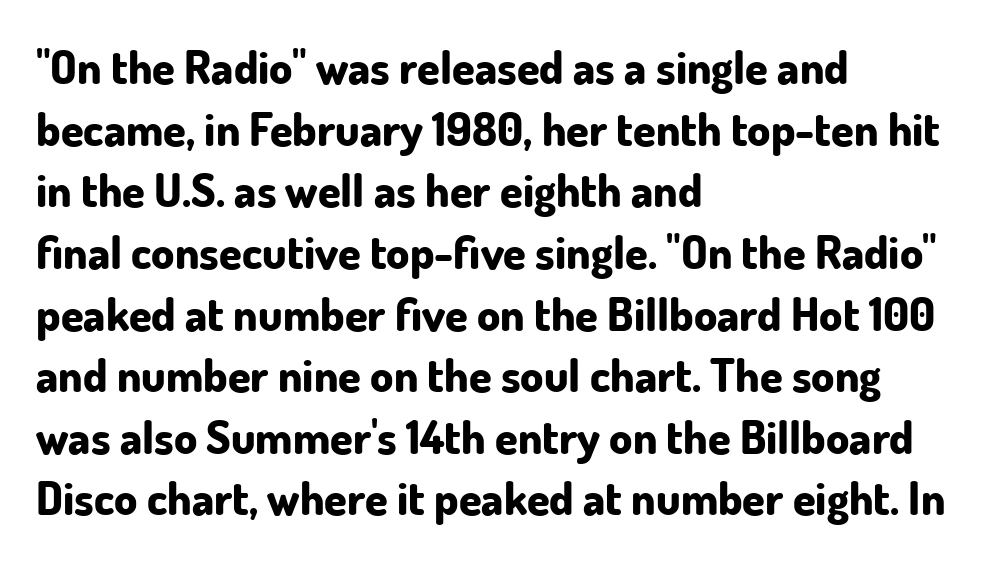
All the whitespace from short lines collects on the right. Typographically, this falls in the sans-serif category. The rendering uses natural spacing where letterforms have individual widths. Emphasis by weight is at full strength: bold.
